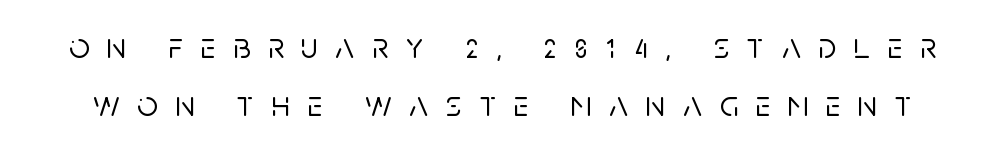
{"serif": "no", "italic": "no", "width": "normal", "stroke_contrast": "low", "x_height": "large", "monospaced": "no", "underline": "no", "line_spacing": "normal", "line_spacing_ratio": 1.62, "letter_spacing": "wide", "letter_spacing_em": 0.49, "glyph_px": 36}
